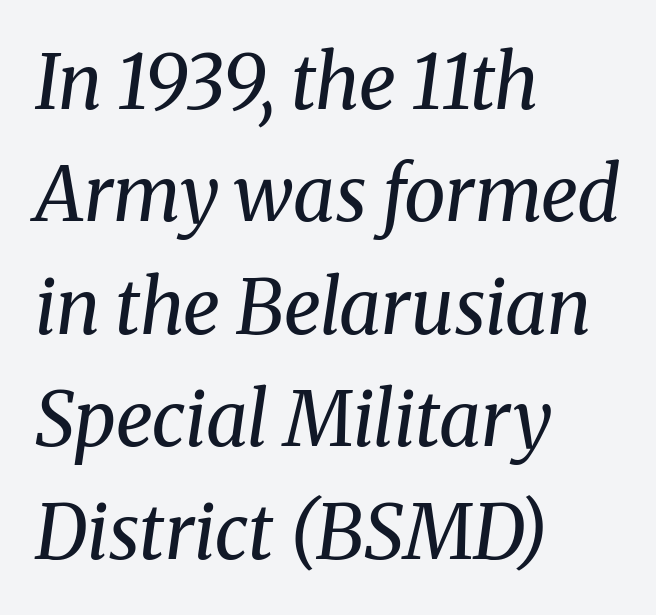
{"serif": "yes", "italic": "yes", "lean": "right", "slant_degrees": 8, "bold": "no", "weight": "regular", "width": "normal", "stroke_contrast": "medium", "x_height": "medium", "monospaced": "no", "underline": "no", "align": "left", "line_spacing": "normal", "line_spacing_ratio": 1.5, "letter_spacing": "normal", "letter_spacing_em": 0.0, "glyph_px": 75}
